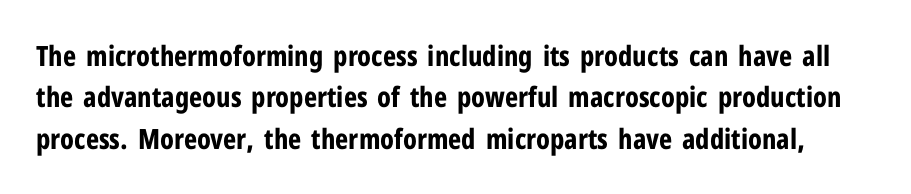
Do the characters align in a grid? No, the font is proportional. Anything drawn beneath the words? Only blank space. There is no visible air inserted between adjacent glyphs. Unlike italic type, these characters show no tilt at all. Nope, no serifs anywhere on these letters.
